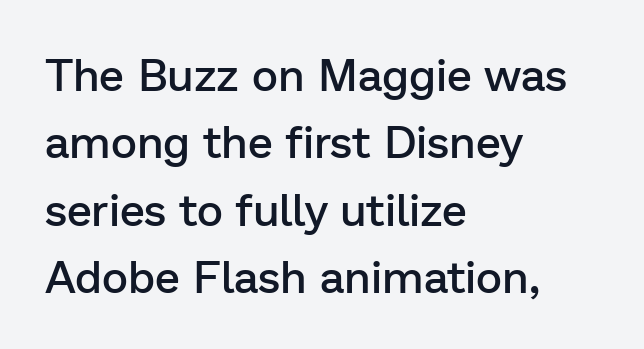
The image shows 45 px semibold sans-serif type, upright; set left-aligned, normal line spacing (1.5x), normal letter spacing, not underlined; low stroke contrast and a medium x-height.
